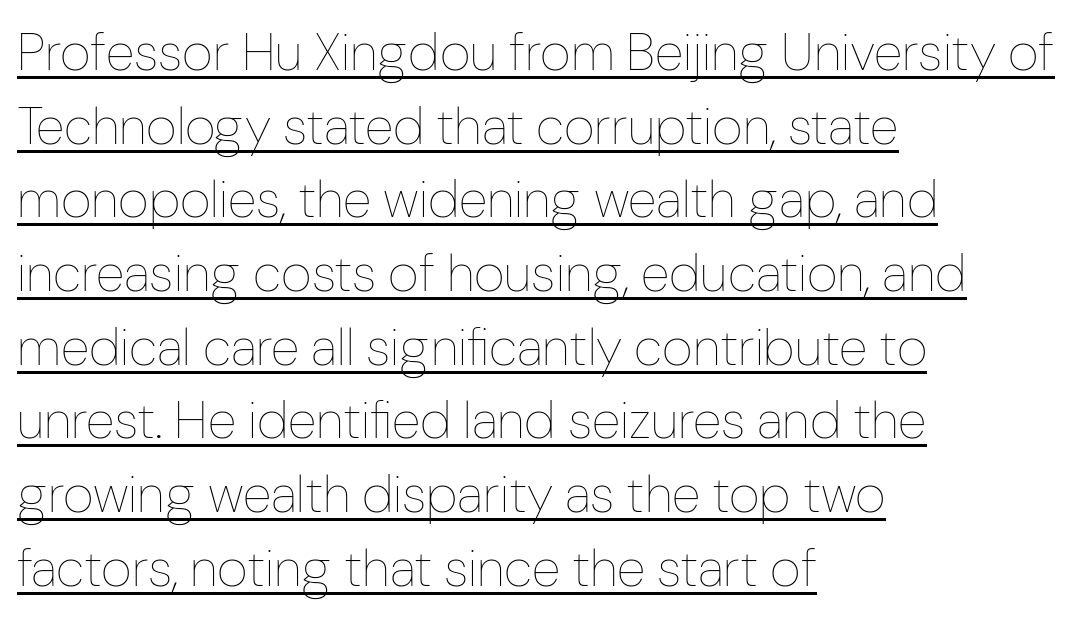
The image shows 53 px thin, condensed type, upright; set left-aligned, normal line spacing (1.39x), normal letter spacing, underlined; low stroke contrast and a medium x-height.
